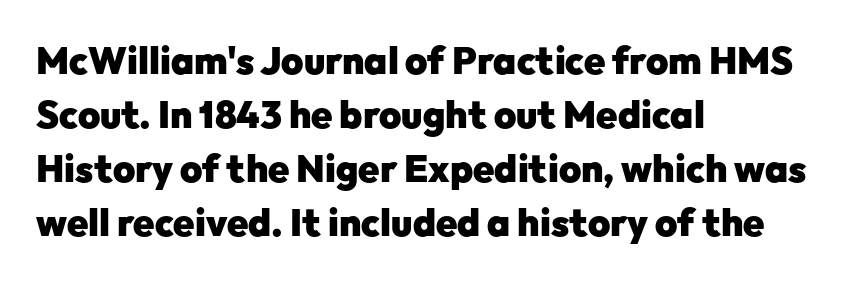
{"serif": "no", "italic": "no", "bold": "yes", "weight": "heavy", "width": "normal", "stroke_contrast": "low", "x_height": "medium", "monospaced": "no", "underline": "no", "align": "left", "line_spacing": "normal", "line_spacing_ratio": 1.42, "letter_spacing": "normal", "letter_spacing_em": 0.0, "glyph_px": 38}
